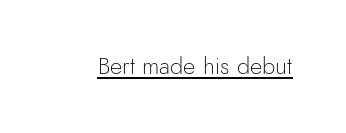
{"italic": "no", "bold": "no", "underline": "yes", "letter_spacing": "normal", "letter_spacing_em": 0.0, "glyph_px": 24}
